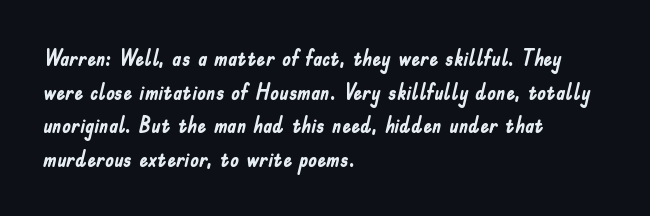
This sample is left-justified, so line endings fall wherever the words run out. Notice how descenders clear the ascenders below comfortably — that's standard leading. Is the type bold? Yes — the strokes are clearly thick and heavy.
